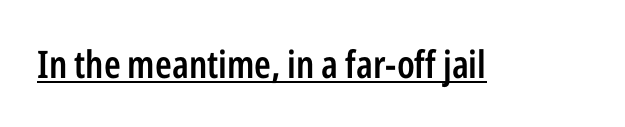
I'd describe the lettering as semibold — firm but not a full bold. Glyph-to-glyph distance matches everyday printed text. You could not count columns in this text — the font is proportionally spaced. Regarding serifs, this sample does without them. In designer terms, the underline attribute is active on this setting. Unlike italic type, these characters show no tilt at all.
